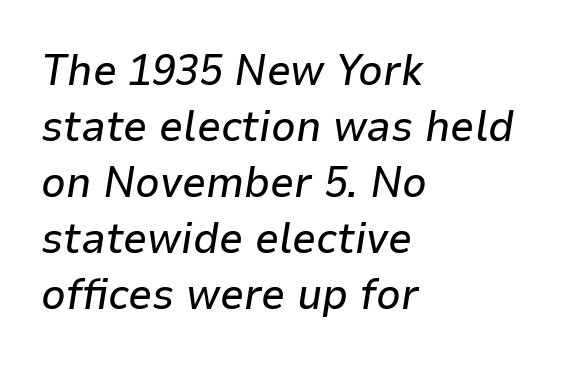
Q: Is the text italic (slanted)? A: Yes, it leans right by about 9 degrees.
Q: Is the text underlined? A: No.
Q: How is the paragraph aligned? A: Left-aligned.
Q: Is the spacing between letters normal or unusually wide? A: Normal.
Q: Is the spacing between lines tight, normal or loose? A: Normal.
Q: Width (condensed, normal, or wide)? A: Normal.
Q: Stroke contrast? A: Low.
Q: x-height? A: Medium.
Q: Monospaced? A: No.
